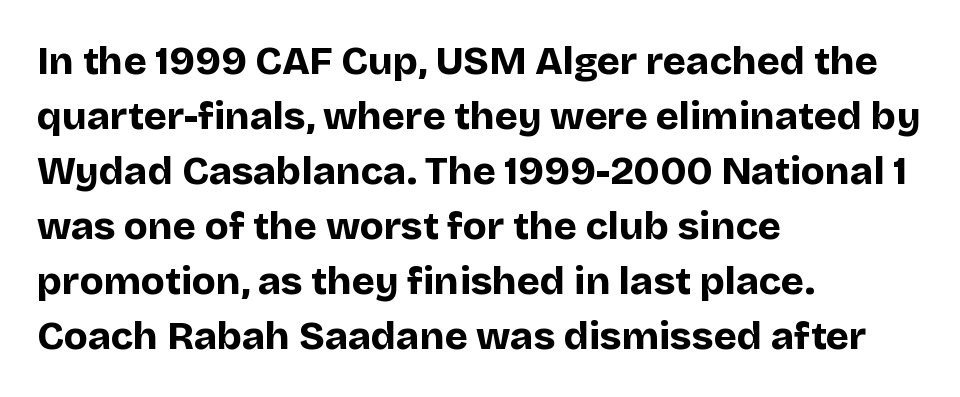
Q: Is the text bold? A: Yes.
Q: Is the text italic (slanted)? A: No, it is upright.
Q: Is the typeface a serif or a sans-serif typeface? A: Sans-serif.
Q: Is the text underlined? A: No.
Q: How is the paragraph aligned? A: Left-aligned.
Q: Is the spacing between letters normal or unusually wide? A: Normal.
Q: Is the spacing between lines tight, normal or loose? A: Normal.
Q: Width (condensed, normal, or wide)? A: Normal.
Q: Stroke contrast? A: Low.
Q: x-height? A: Large.
Q: Monospaced? A: No.
